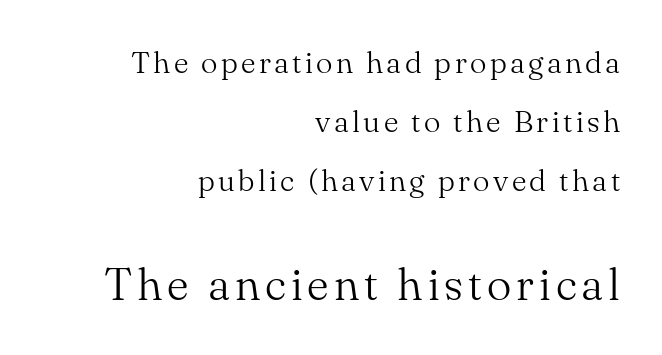
{"serif": "yes", "italic": "no", "bold": "no", "weight": "light", "width": "normal", "stroke_contrast": "medium", "x_height": "small", "monospaced": "no", "underline": "no", "align": "right", "line_spacing": "loose", "line_spacing_ratio": 1.9, "larger_block": "second", "size_ratio": 1.48, "glyph_px": 46}
